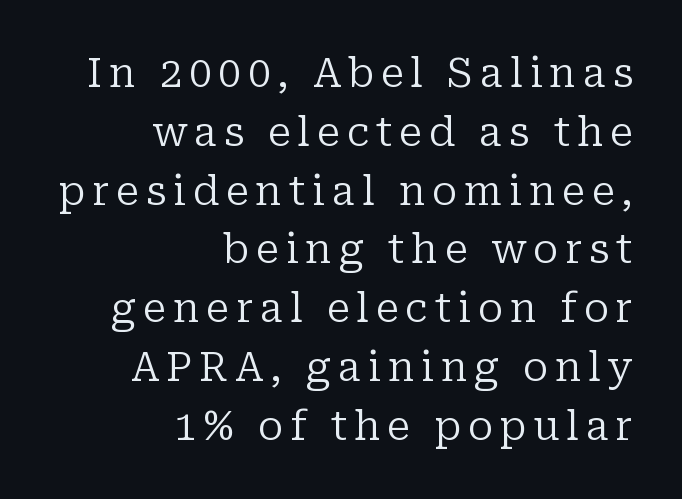
The typeface has the unassuming heft of standard copy or less. Is this a fixed-width face? No — the glyphs have proportional, varying widths. Casual observation: everything's shoved over to the right. Check the space under the baseline: it is left empty. Regular leading. Examine the stroke ends and you'll spot serifs.
